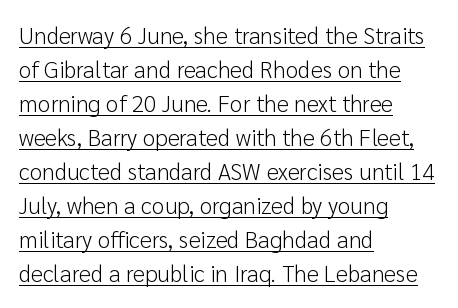
The leading is moderate, giving the passage an even texture. The strokes carry an ordinary text weight at most. Here the glyphs are tracked normally, forming tight word shapes. The sample's only ornament is a line tracing under the words.
